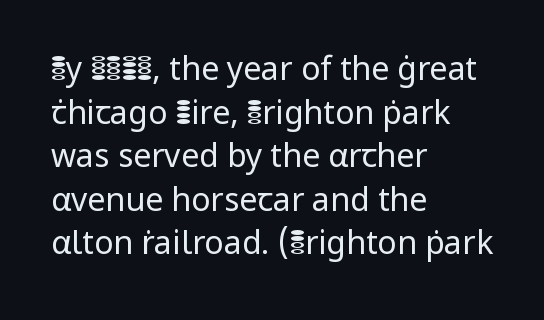
Counters stay open thanks to moderate or lighter strokes. Leading: standard. Reading down the block, your eye returns to a fixed left position each line. It's the straight-up-and-down kind of type.
